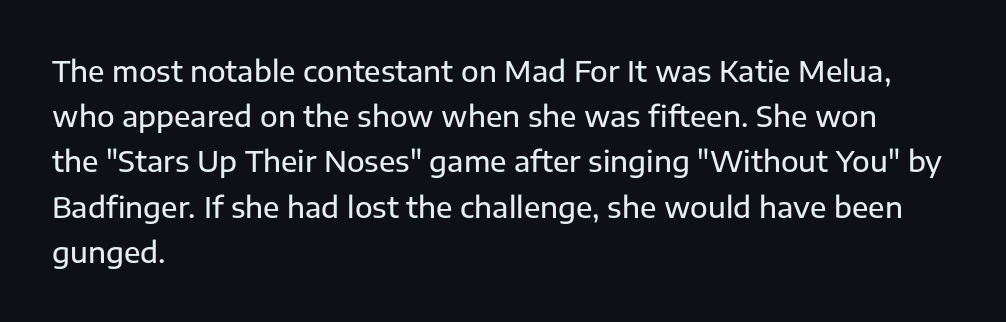
{"serif": "no", "italic": "no", "width": "normal", "stroke_contrast": "low", "x_height": "medium", "monospaced": "no", "underline": "no", "align": "left", "line_spacing": "normal", "line_spacing_ratio": 1.56, "letter_spacing": "normal", "letter_spacing_em": 0.0, "glyph_px": 29}
